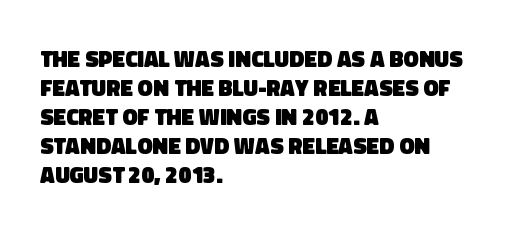
The image shows 23 px bold type; set left-aligned, normal line spacing (1.26x), normal letter spacing, not underlined.
